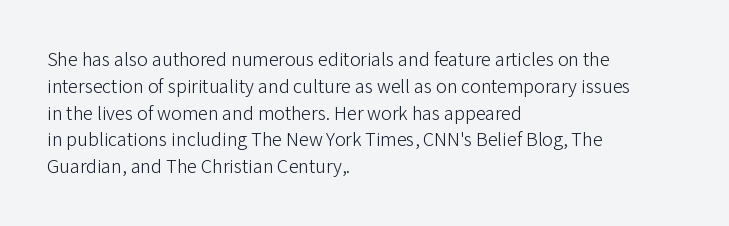
{"italic": "no", "bold": "no", "underline": "no", "align": "left", "line_spacing": "normal", "line_spacing_ratio": 1.34, "letter_spacing": "normal", "letter_spacing_em": 0.0, "glyph_px": 20}
